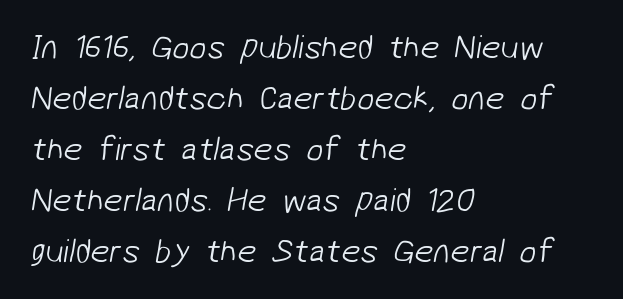
{"serif": "no", "bold": "no", "weight": "light", "width": "normal", "stroke_contrast": "low", "x_height": "medium", "monospaced": "no", "underline": "no", "align": "left", "line_spacing": "normal", "line_spacing_ratio": 1.5, "letter_spacing": "normal", "letter_spacing_em": 0.0, "glyph_px": 34}
